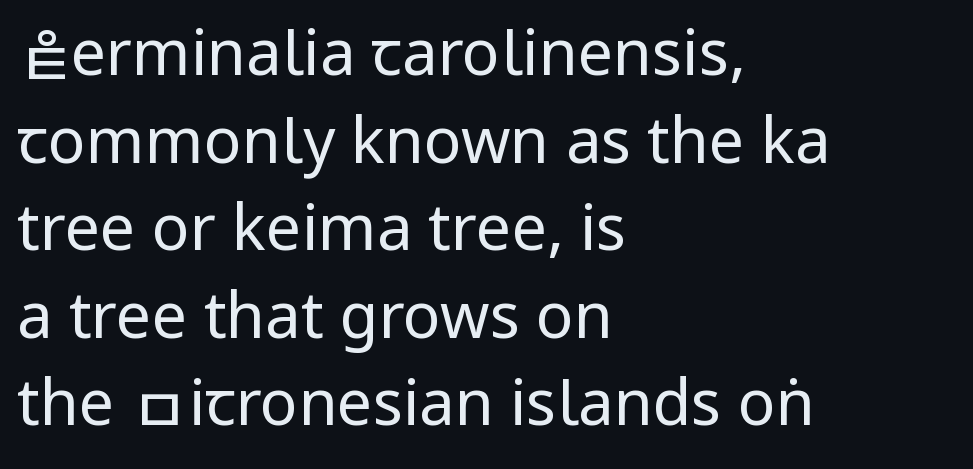
{"serif": "no", "italic": "no", "bold": "no", "weight": "regular", "width": "condensed", "stroke_contrast": "low", "underline": "no", "align": "left", "line_spacing": "normal", "line_spacing_ratio": 1.39, "letter_spacing": "normal", "letter_spacing_em": 0.0, "glyph_px": 63}
